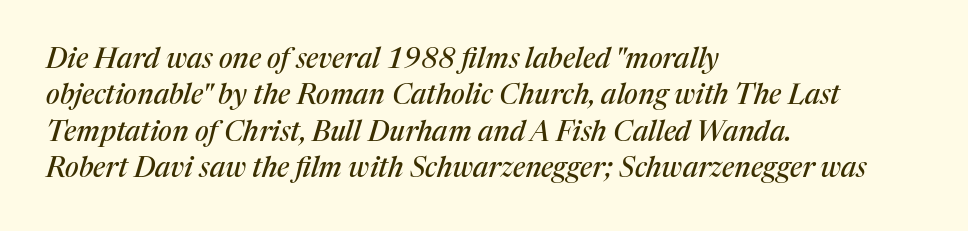
Default kerning and tracking; the words read as compact shapes. Stroke terminals: seriffed. The axis of the letterforms is tilted away from vertical. Each new line begins a customary step beneath the previous one. Here the designer chose a conventional face with non-uniform glyph widths. Type without underlining.
